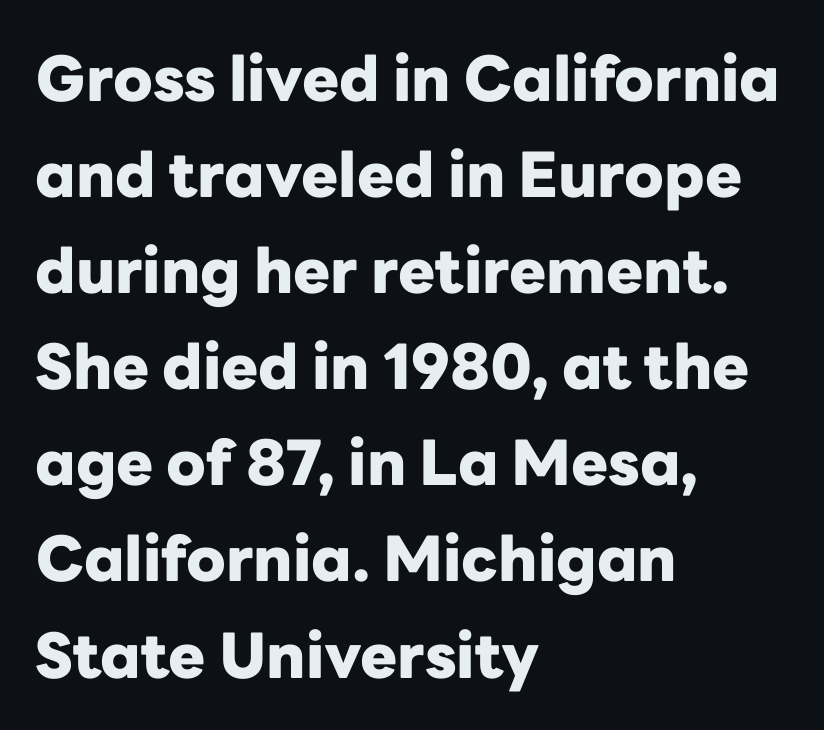
Q: Is the text bold? A: Yes.
Q: Is the text italic (slanted)? A: No, it is upright.
Q: Is the typeface a serif or a sans-serif typeface? A: Sans-serif.
Q: Is the text underlined? A: No.
Q: How is the paragraph aligned? A: Left-aligned.
Q: Is the spacing between letters normal or unusually wide? A: Normal.
Q: Is the spacing between lines tight, normal or loose? A: Normal.
Q: Width (condensed, normal, or wide)? A: Normal.
Q: Stroke contrast? A: Low.
Q: x-height? A: Medium.
Q: Monospaced? A: No.
